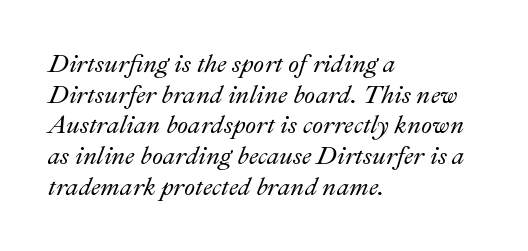
Looking at the ascenders, they clearly lean. Check under the words: just untouched page. Nobody touched the tracking dial on this one. One-word summary of the alignment: left.
